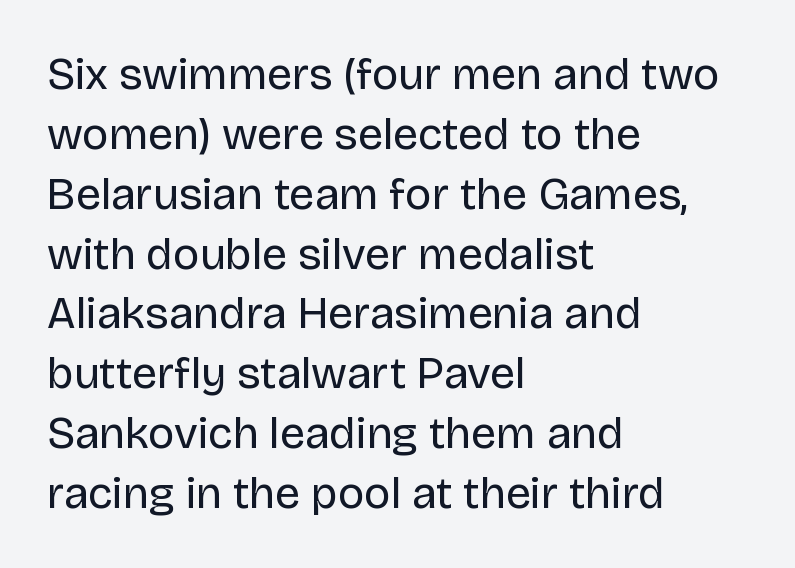
Q: Is the text bold? A: No.
Q: Is the text italic (slanted)? A: No, it is upright.
Q: Is the typeface a serif or a sans-serif typeface? A: Sans-serif.
Q: Is the text underlined? A: No.
Q: How is the paragraph aligned? A: Left-aligned.
Q: Is the spacing between letters normal or unusually wide? A: Normal.
Q: Is the spacing between lines tight, normal or loose? A: Normal.
Q: Width (condensed, normal, or wide)? A: Normal.
Q: Stroke contrast? A: Low.
Q: x-height? A: Large.
Q: Monospaced? A: No.
